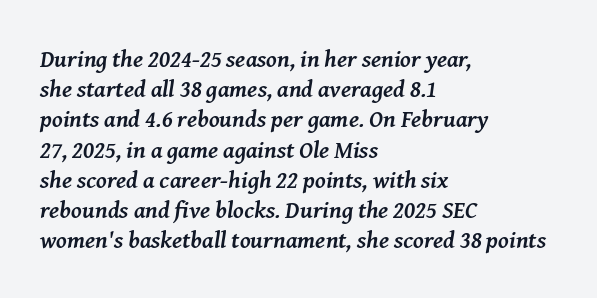
The image shows 24 px bold type, italic (leaning right); set left-aligned, normal line spacing (1.26x), normal letter spacing, not underlined.
